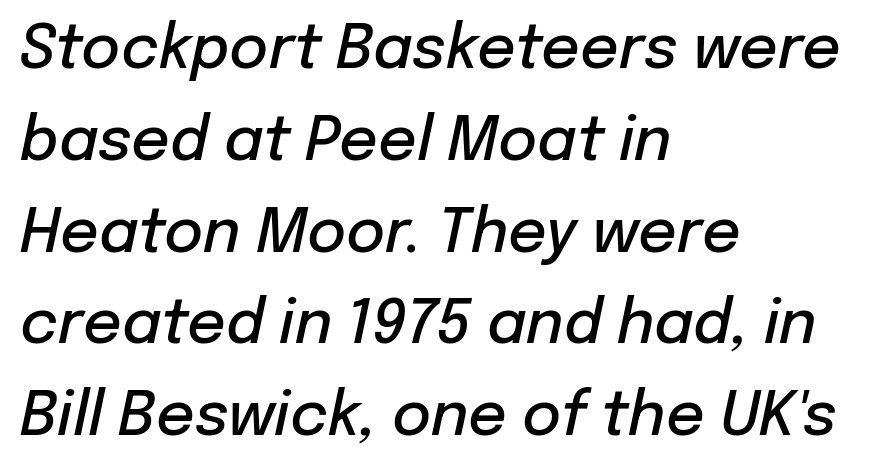
The image shows 60 px semibold type, italic (leaning right); set left-aligned, normal line spacing (1.53x), normal letter spacing, not underlined; low stroke contrast and a medium x-height.
